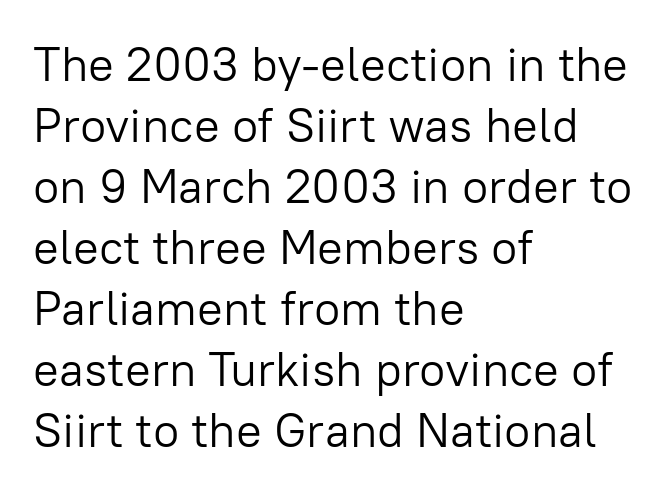
{"serif": "no", "italic": "no", "bold": "no", "weight": "light", "width": "normal", "stroke_contrast": "low", "x_height": "medium", "monospaced": "no", "underline": "no", "align": "left", "line_spacing": "normal", "line_spacing_ratio": 1.27, "letter_spacing": "normal", "letter_spacing_em": 0.0, "glyph_px": 48}
